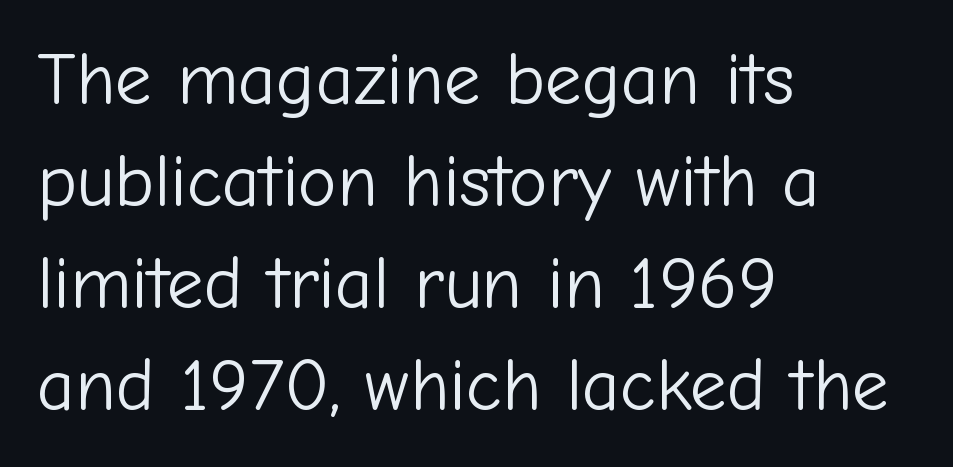
The image shows 74 px light sans-serif type, upright; set left-aligned, normal line spacing (1.38x), normal letter spacing, not underlined; low stroke contrast and a medium x-height.
